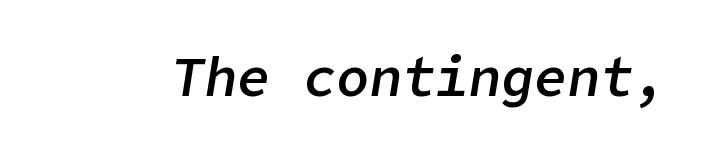
There's an unmistakable incline to the writing here. Quick note: underline off. Stroke thickness is moderately raised; the sample reads as semibold. The gaps between neighbouring characters are ordinary and unremarkable.
